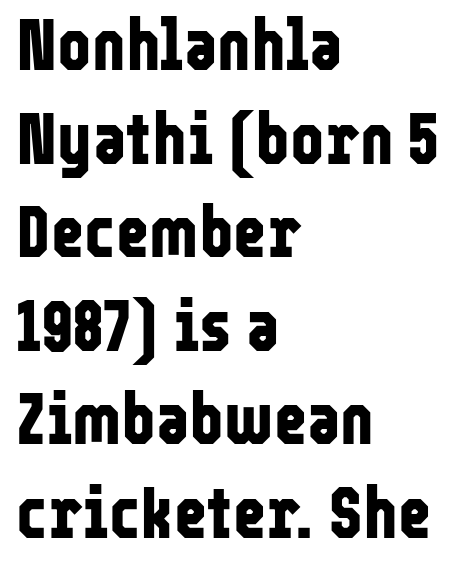
Horizontal alignment here is leftward, the default for most running prose. Standard letterfit; no display-style spreading of the glyphs. Typographic density is high because the face is bold. Unmarked baselines from the first word to the last. The lettering stays uniformly vertical, giving the passage a roman look.
